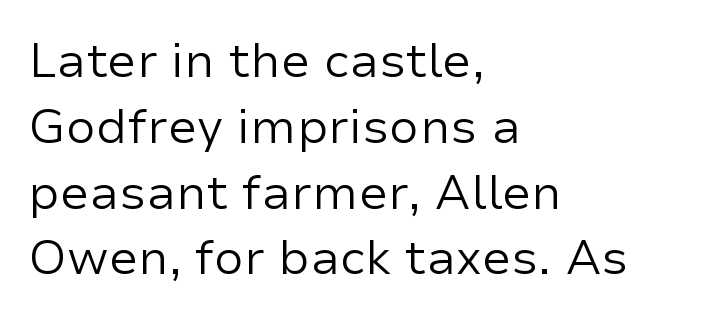
{"serif": "no", "italic": "no", "bold": "no", "weight": "regular", "width": "normal", "stroke_contrast": "low", "x_height": "medium", "monospaced": "no", "underline": "no", "align": "left", "line_spacing": "normal", "line_spacing_ratio": 1.37, "letter_spacing": "normal", "letter_spacing_em": 0.0, "glyph_px": 48}
